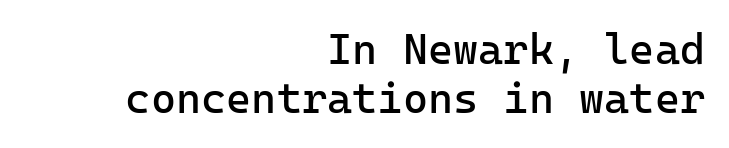
{"serif": "no", "italic": "no", "bold": "no", "weight": "regular", "width": "normal", "stroke_contrast": "low", "x_height": "medium", "monospaced": "yes", "underline": "no", "align": "right", "line_spacing": "tight", "line_spacing_ratio": 1.13, "letter_spacing": "normal", "letter_spacing_em": 0.0, "glyph_px": 43}
